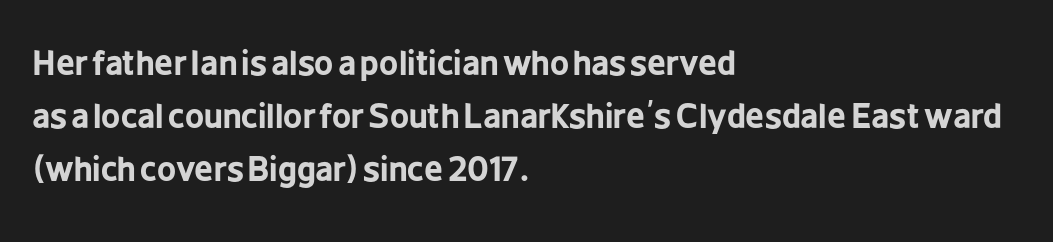
Q: Is the text bold? A: Yes.
Q: Is the text italic (slanted)? A: No, it is upright.
Q: Is the typeface a serif or a sans-serif typeface? A: Sans-serif.
Q: Is the text underlined? A: No.
Q: How is the paragraph aligned? A: Left-aligned.
Q: Is the spacing between letters normal or unusually wide? A: Normal.
Q: Is the spacing between lines tight, normal or loose? A: Normal.
Q: Width (condensed, normal, or wide)? A: Condensed.
Q: Stroke contrast? A: Low.
Q: x-height? A: Medium.
Q: Monospaced? A: No.
